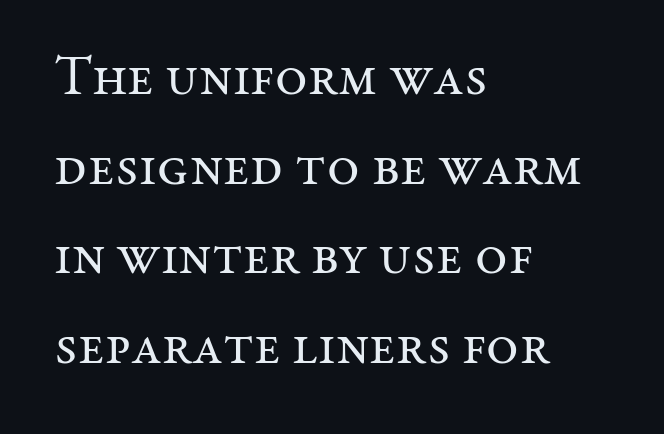
Q: Is the text bold? A: No.
Q: Is the text italic (slanted)? A: No, it is upright.
Q: Is the typeface a serif or a sans-serif typeface? A: Serif.
Q: Is the text underlined? A: No.
Q: How is the paragraph aligned? A: Left-aligned.
Q: Is the spacing between letters normal or unusually wide? A: Normal.
Q: Is the spacing between lines tight, normal or loose? A: Normal.
Q: Width (condensed, normal, or wide)? A: Normal.
Q: Stroke contrast? A: Medium.
Q: x-height? A: Medium.
Q: Monospaced? A: No.
